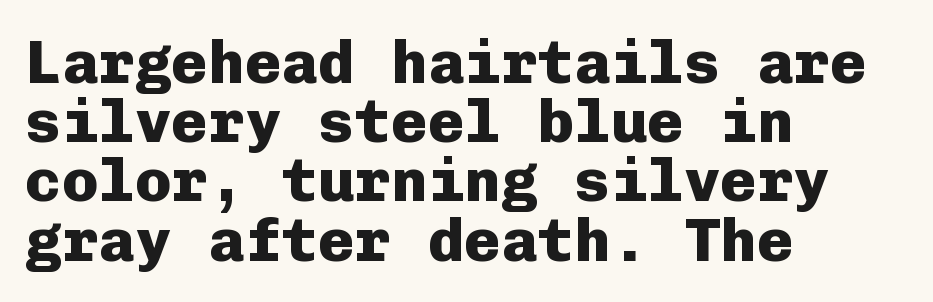
Q: Is the text bold? A: Yes.
Q: Is the text italic (slanted)? A: No, it is upright.
Q: Is the typeface a serif or a sans-serif typeface? A: Sans-serif.
Q: Is the text underlined? A: No.
Q: How is the paragraph aligned? A: Left-aligned.
Q: Is the spacing between letters normal or unusually wide? A: Normal.
Q: Is the spacing between lines tight, normal or loose? A: Tight.
Q: Width (condensed, normal, or wide)? A: Normal.
Q: Stroke contrast? A: Low.
Q: x-height? A: Medium.
Q: Monospaced? A: Yes.
